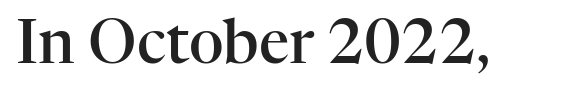
The image shows 60 px semibold serif type, upright; set normal letter spacing, not underlined; high stroke contrast and a medium x-height.
